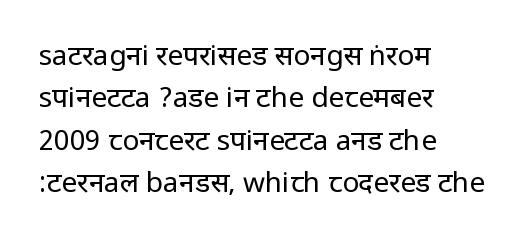
{"serif": "no", "italic": "no", "bold": "no", "weight": "regular", "width": "condensed", "stroke_contrast": "low", "underline": "no", "align": "left", "line_spacing": "normal", "line_spacing_ratio": 1.51, "letter_spacing": "normal", "letter_spacing_em": 0.0, "glyph_px": 28}
